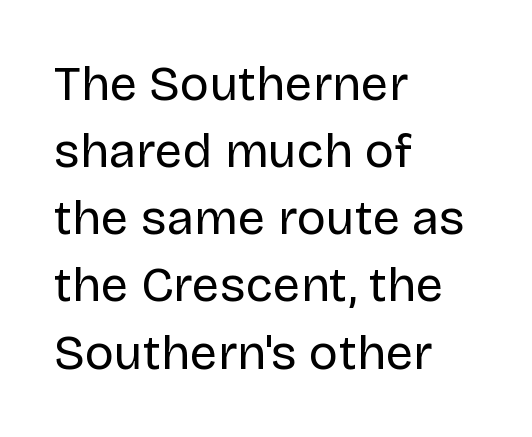
Is the letter spacing exaggerated? No — it looks like the ordinary default. The passage shown is typeset with a sans-serif family. Unmarked baselines from the first word to the last. Successive baselines arrive at the customary interval. Here the designer chose a conventional face with non-uniform glyph widths.
